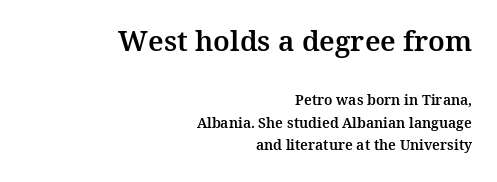
Q: Is the text italic (slanted)? A: No, it is upright.
Q: Is the typeface a serif or a sans-serif typeface? A: Serif.
Q: Is the text underlined? A: No.
Q: How is the paragraph aligned? A: Right-aligned.
Q: Is the spacing between letters normal or unusually wide? A: Normal.
Q: Is the spacing between lines tight, normal or loose? A: Normal.
Q: Which block of text is set in a larger size, the first (top) or the second (bottom)? A: The first (top) one.
Q: Width (condensed, normal, or wide)? A: Normal.
Q: Stroke contrast? A: Medium.
Q: x-height? A: Medium.
Q: Monospaced? A: No.
